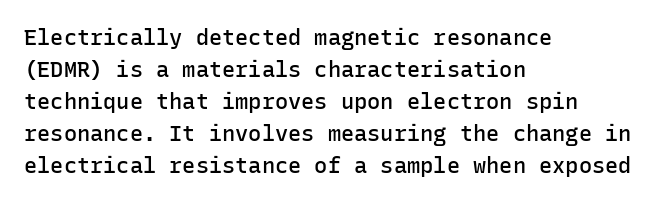
Q: Is the text bold? A: Semi-bold.
Q: Is the text italic (slanted)? A: No, it is upright.
Q: Is the text underlined? A: No.
Q: How is the paragraph aligned? A: Left-aligned.
Q: Is the spacing between letters normal or unusually wide? A: Normal.
Q: Is the spacing between lines tight, normal or loose? A: Normal.
